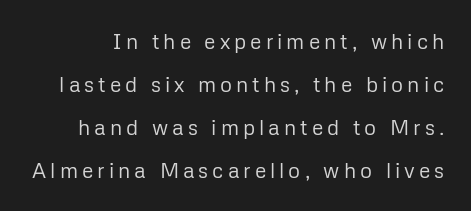
The image shows 21 px text type, upright; set loose line spacing (2.05x), not underlined.
